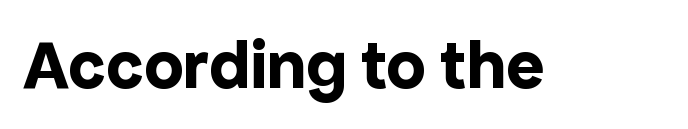
{"serif": "no", "italic": "no", "bold": "yes", "weight": "bold", "width": "normal", "x_height": "medium", "monospaced": "no", "underline": "no", "letter_spacing": "normal", "letter_spacing_em": 0.0, "glyph_px": 71}
